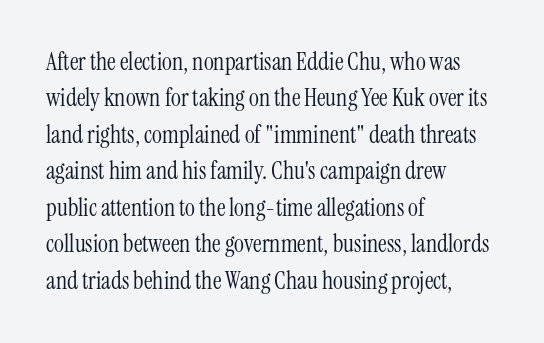
The foot of each line stays bare and open. These lines stack with their left ends in a neat column. Italic: no, the glyphs are upright roman. These lines sit exactly where default settings would place them.
